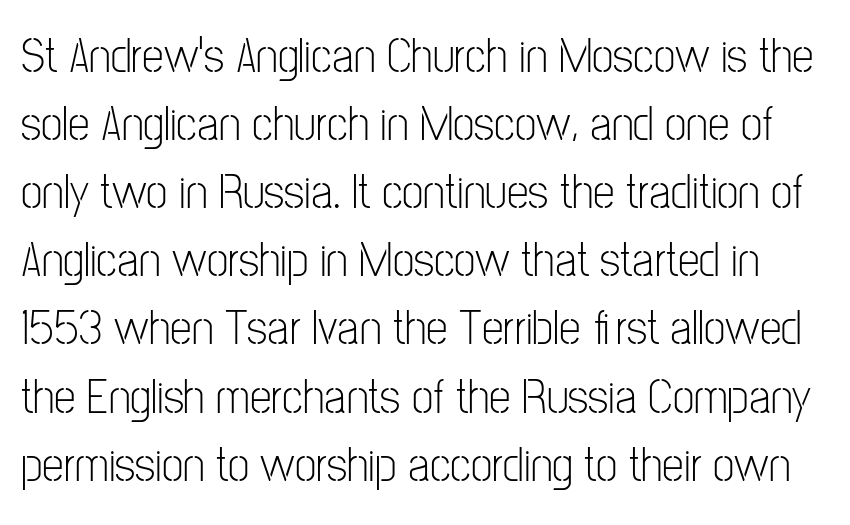
Q: Is the text bold? A: No.
Q: Is the text italic (slanted)? A: No, it is upright.
Q: Is the typeface a serif or a sans-serif typeface? A: Sans-serif.
Q: Is the text underlined? A: No.
Q: Is the spacing between letters normal or unusually wide? A: Normal.
Q: Is the spacing between lines tight, normal or loose? A: Normal.
Q: Width (condensed, normal, or wide)? A: Condensed.
Q: Stroke contrast? A: Low.
Q: x-height? A: Medium.
Q: Monospaced? A: No.
